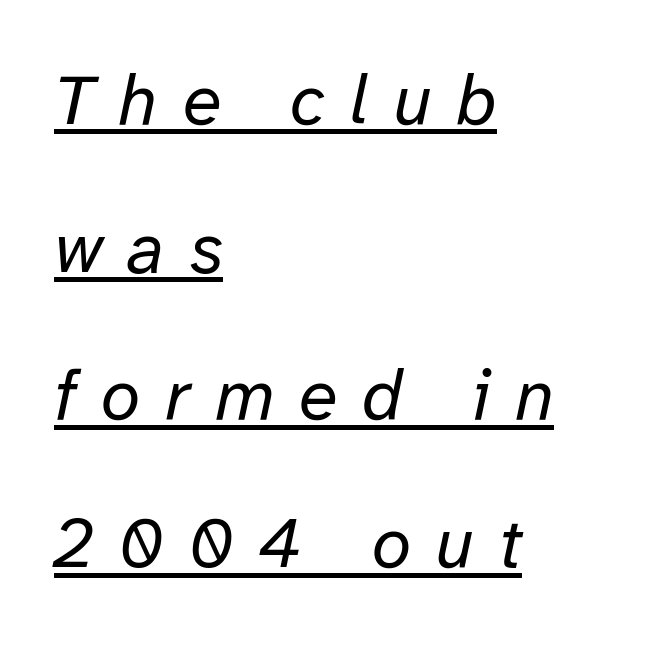
{"italic": "yes", "lean": "right", "slant_degrees": 12, "bold": "no", "weight": "regular", "width": "normal", "stroke_contrast": "low", "x_height": "medium", "monospaced": "no", "underline": "yes", "align": "left", "line_spacing": "loose", "line_spacing_ratio": 2.08, "letter_spacing": "wide", "letter_spacing_em": 0.35, "glyph_px": 71}
